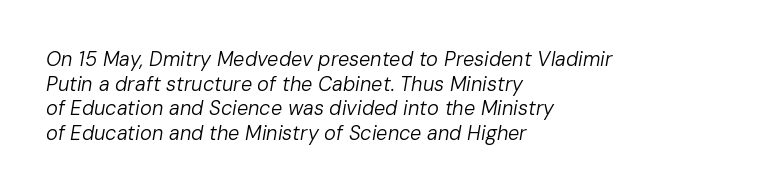
The image shows 20 px text type, italic (leaning right); set left-aligned, line spacing 1.23x, normal letter spacing, not underlined.
